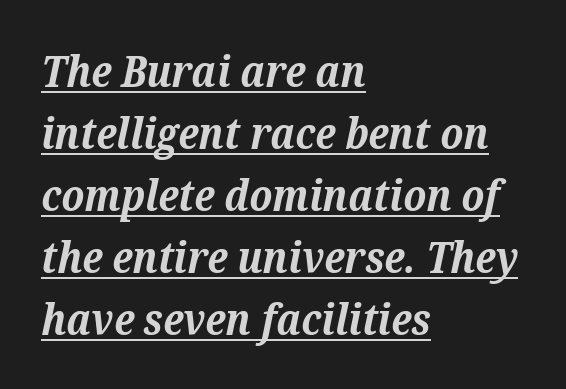
{"serif": "yes", "italic": "yes", "lean": "right", "slant_degrees": 12, "bold": "yes", "weight": "bold", "width": "normal", "stroke_contrast": "medium", "x_height": "medium", "monospaced": "no", "underline": "yes", "align": "left", "line_spacing": "normal", "line_spacing_ratio": 1.44, "letter_spacing": "normal", "letter_spacing_em": 0.0, "glyph_px": 43}
